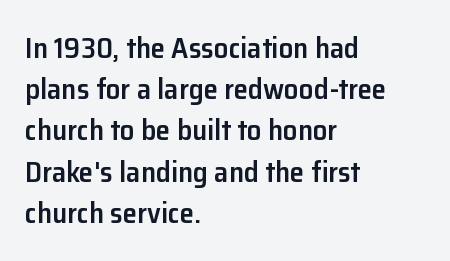
Q: Is the text bold? A: Semi-bold.
Q: Is the text italic (slanted)? A: No, it is upright.
Q: Is the typeface a serif or a sans-serif typeface? A: Sans-serif.
Q: Is the text underlined? A: No.
Q: How is the paragraph aligned? A: Left-aligned.
Q: Is the spacing between letters normal or unusually wide? A: Normal.
Q: Is the spacing between lines tight, normal or loose? A: Normal.
Q: Width (condensed, normal, or wide)? A: Normal.
Q: Stroke contrast? A: Low.
Q: x-height? A: Medium.
Q: Monospaced? A: No.
